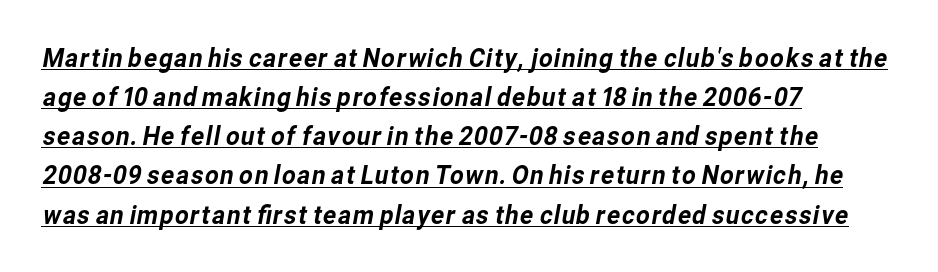
{"underline": "yes", "align": "left", "line_spacing": "normal", "line_spacing_ratio": 1.45, "letter_spacing": "normal", "letter_spacing_em": 0.0, "glyph_px": 27}
